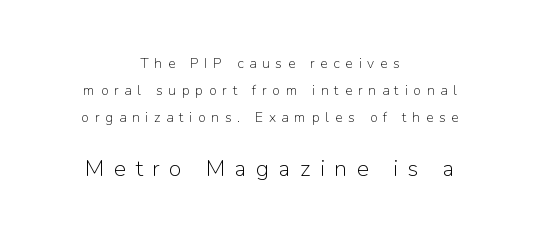
Unbolded letterforms with no extra heft. The typography opts for an upright posture over an oblique one. The rendering positions every line midway between the sides. Underlining? Definitely not there. Tracking value appears strongly positive — letters spread wide. Size contrast runs from small at the top to large at the bottom.
